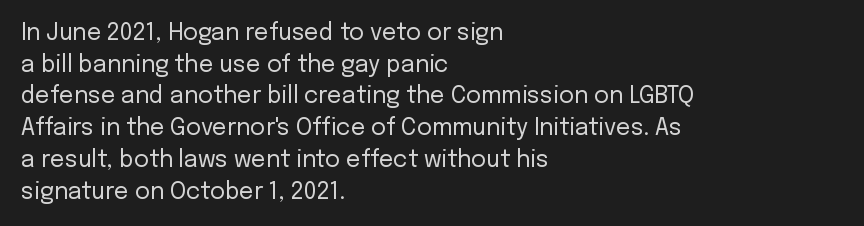
A roman cut, with each character standing at attention. Line spacing here is normal. The text block is weighted toward the left margin, trailing off unevenly rightward. Lines of text with bare space underneath. Nothing unusual about the tracking: characters are spaced as the font intends. A quiet, ordinary-to-light weight characterises the typeface.
